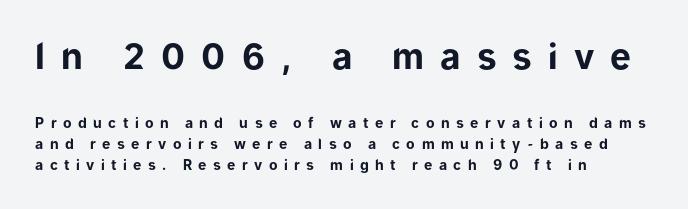
{"serif": "no", "italic": "no", "bold": "yes", "weight": "bold", "width": "normal", "stroke_contrast": "low", "x_height": "medium", "monospaced": "no", "underline": "no", "align": "left", "line_spacing": "normal", "line_spacing_ratio": 1.47, "letter_spacing": "wide", "letter_spacing_em": 0.46, "larger_block": "first", "size_ratio": 2.5, "glyph_px": 35}
